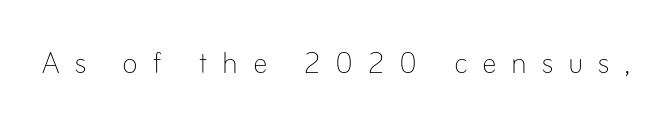
{"italic": "no", "bold": "no", "weight": "thin", "width": "normal", "stroke_contrast": "low", "x_height": "small", "monospaced": "no", "underline": "no", "letter_spacing": "wide", "letter_spacing_em": 0.4, "glyph_px": 37}
